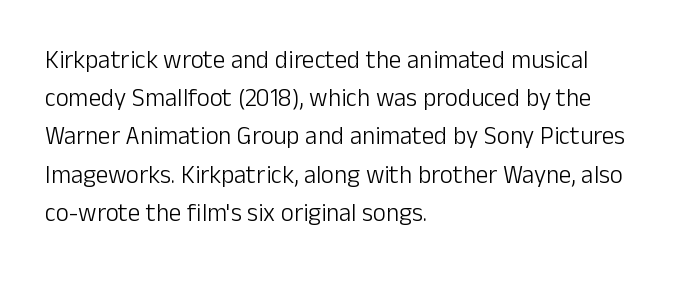
Q: Is the text bold? A: No.
Q: Is the text italic (slanted)? A: No, it is upright.
Q: Is the text underlined? A: No.
Q: How is the paragraph aligned? A: Left-aligned.
Q: Is the spacing between letters normal or unusually wide? A: Normal.
Q: Is the spacing between lines tight, normal or loose? A: Normal.
